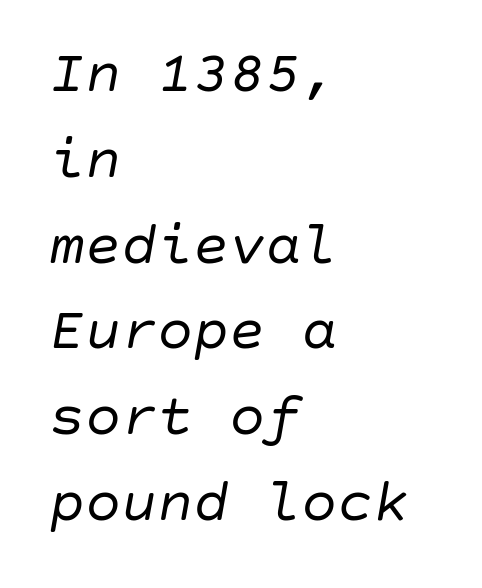
Q: Is the text bold? A: No.
Q: Is the text italic (slanted)? A: Yes, it leans right by about 10 degrees.
Q: Is the text underlined? A: No.
Q: How is the paragraph aligned? A: Left-aligned.
Q: Is the spacing between letters normal or unusually wide? A: Normal.
Q: Is the spacing between lines tight, normal or loose? A: Normal.
Q: Width (condensed, normal, or wide)? A: Normal.
Q: Stroke contrast? A: Low.
Q: x-height? A: Large.
